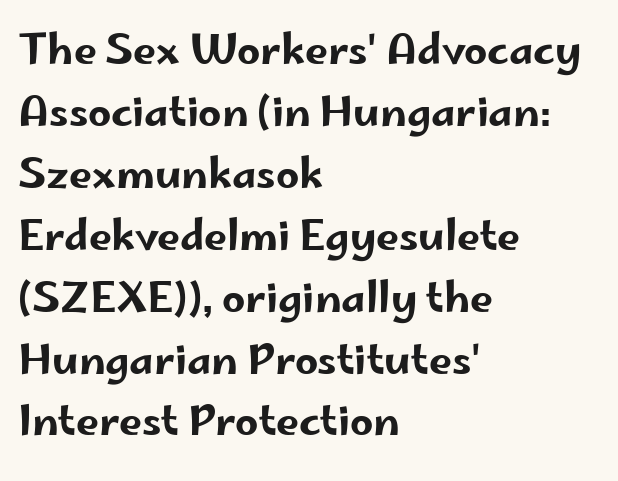
The image shows 41 px wide sans-serif type, upright; set left-aligned, normal line spacing (1.51x), normal letter spacing, not underlined; low stroke contrast and a small x-height.
